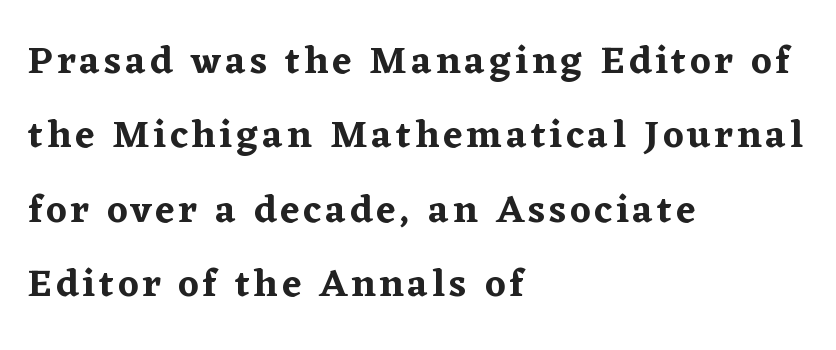
Q: Is the text italic (slanted)? A: No, it is upright.
Q: Is the typeface a serif or a sans-serif typeface? A: Serif.
Q: Is the text underlined? A: No.
Q: How is the paragraph aligned? A: Left-aligned.
Q: Is the spacing between lines tight, normal or loose? A: Loose.
Q: Width (condensed, normal, or wide)? A: Normal.
Q: Stroke contrast? A: Low.
Q: x-height? A: Medium.
Q: Monospaced? A: No.
